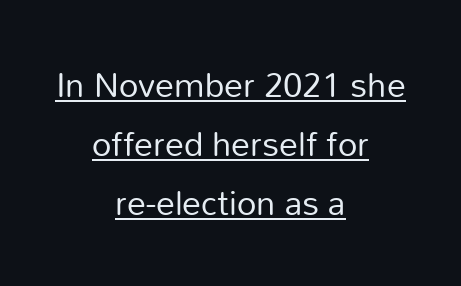
{"serif": "no", "italic": "no", "bold": "no", "weight": "regular", "width": "normal", "stroke_contrast": "low", "x_height": "medium", "monospaced": "no", "underline": "yes", "align": "center", "line_spacing_ratio": 1.73, "letter_spacing": "normal", "letter_spacing_em": 0.0, "glyph_px": 34}
